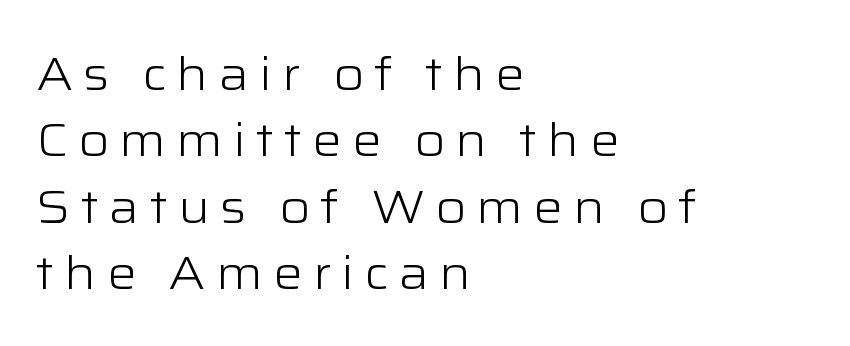
Q: Is the text bold? A: No.
Q: Is the text italic (slanted)? A: No, it is upright.
Q: Is the typeface a serif or a sans-serif typeface? A: Sans-serif.
Q: Is the text underlined? A: No.
Q: How is the paragraph aligned? A: Left-aligned.
Q: Is the spacing between letters normal or unusually wide? A: Unusually wide.
Q: Is the spacing between lines tight, normal or loose? A: Normal.
Q: Width (condensed, normal, or wide)? A: Wide.
Q: Stroke contrast? A: Low.
Q: x-height? A: Medium.
Q: Monospaced? A: No.
